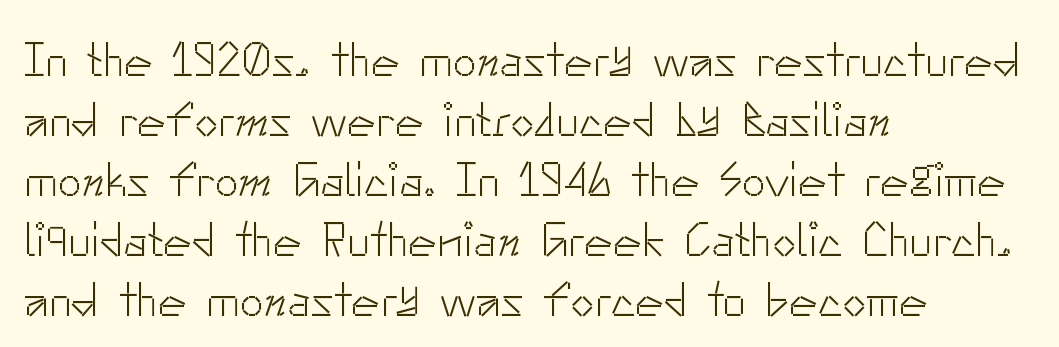
{"serif": "no", "italic": "no", "bold": "no", "weight": "light", "width": "normal", "stroke_contrast": "low", "x_height": "small", "monospaced": "no", "underline": "no", "align": "left", "line_spacing": "normal", "line_spacing_ratio": 1.25, "letter_spacing": "normal", "letter_spacing_em": 0.0, "glyph_px": 48}
